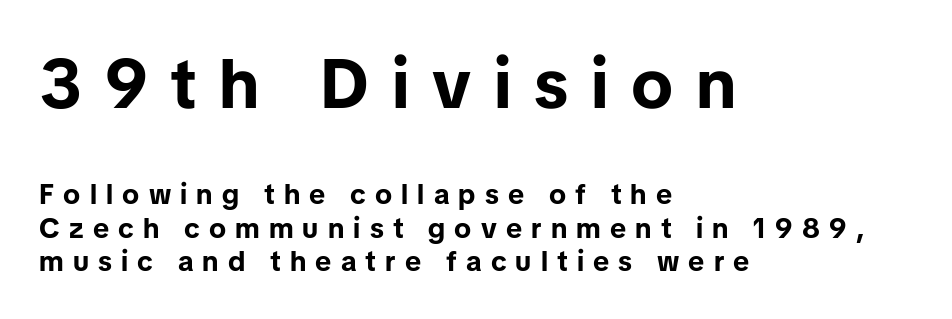
{"serif": "no", "italic": "no", "bold": "yes", "weight": "bold", "width": "normal", "stroke_contrast": "low", "x_height": "medium", "monospaced": "no", "underline": "no", "align": "left", "line_spacing_ratio": 1.19, "letter_spacing": "wide", "letter_spacing_em": 0.33, "larger_block": "first", "size_ratio": 2.46, "glyph_px": 69}
